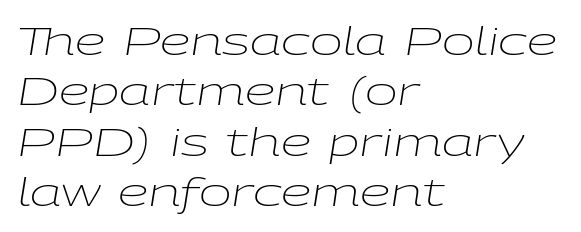
Caption: multi-line text, flush left, ragged right. The cut favours lightness, reaching ordinary text weight at its darkest. Vertically, the passage feels balanced, rows spaced as you'd expect. Looking at the ascenders, they clearly lean. You could not count columns in this text — the font is proportionally spaced. Unmarked baselines from the first word to the last.
